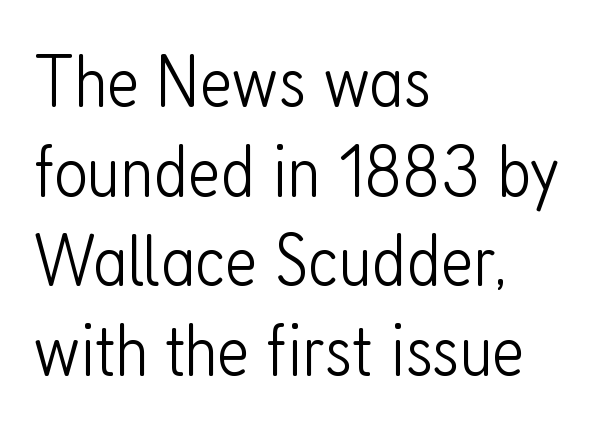
{"serif": "no", "italic": "no", "bold": "no", "weight": "light", "width": "condensed", "stroke_contrast": "low", "x_height": "medium", "monospaced": "no", "underline": "no", "align": "left", "line_spacing_ratio": 1.21, "letter_spacing": "normal", "letter_spacing_em": 0.0, "glyph_px": 74}
